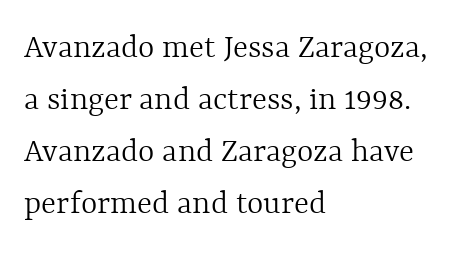
You could not count columns in this text — the font is proportionally spaced. Leading matches the norm, producing a regular column. Compared with a centered layout, this one pins lines to the left instead. Each word holds together tightly as a unit, with standard inter-letter gaps. Ascenders rise straight up at ninety degrees.
